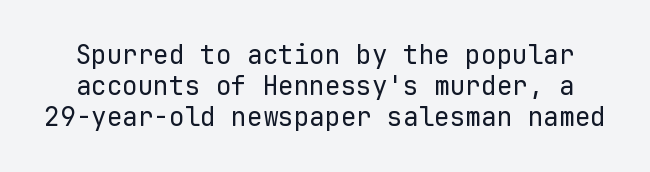
{"italic": "no", "bold": "no", "underline": "no", "line_spacing_ratio": 1.2, "letter_spacing": "normal", "letter_spacing_em": 0.0, "glyph_px": 26}
